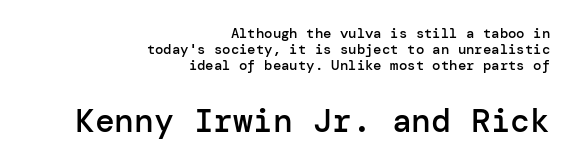
As a designer I'd log this as weight 600, semibold. Leading: reduced. Character size in the trailing block exceeds that of the leading block. Which margin do the lines hug? The right one — the left edge is uneven. Rule under the text: the space is simply empty.
